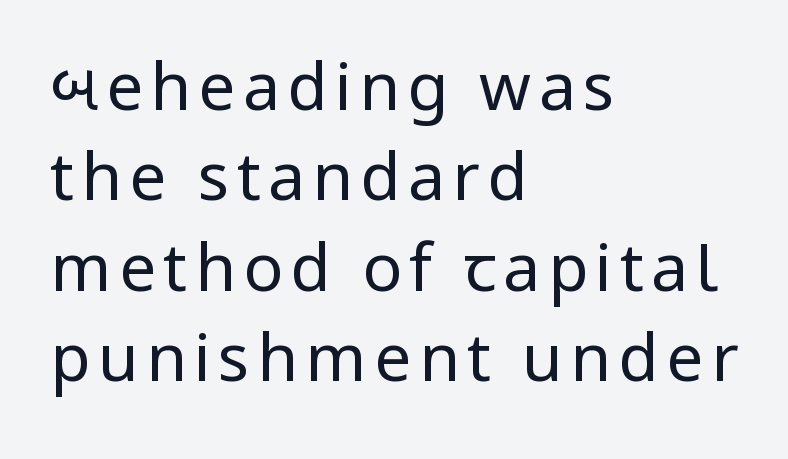
{"serif": "no", "italic": "no", "bold": "no", "weight": "regular", "width": "normal", "stroke_contrast": "low", "x_height": "medium", "monospaced": "no", "underline": "no", "align": "left", "line_spacing": "normal", "line_spacing_ratio": 1.37, "glyph_px": 66}
